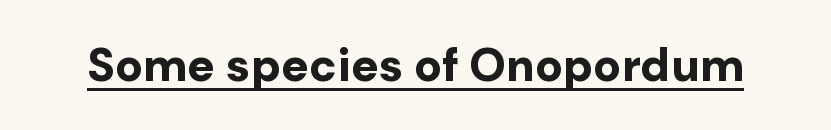
Q: Is the text bold? A: Yes.
Q: Is the text italic (slanted)? A: No, it is upright.
Q: Is the typeface a serif or a sans-serif typeface? A: Sans-serif.
Q: Is the text underlined? A: Yes.
Q: Is the spacing between letters normal or unusually wide? A: Normal.
Q: Width (condensed, normal, or wide)? A: Normal.
Q: Stroke contrast? A: Low.
Q: x-height? A: Medium.
Q: Monospaced? A: No.
